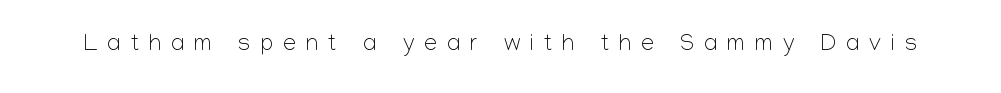
{"italic": "no", "bold": "no", "underline": "no", "letter_spacing": "wide", "letter_spacing_em": 0.44, "glyph_px": 23}
